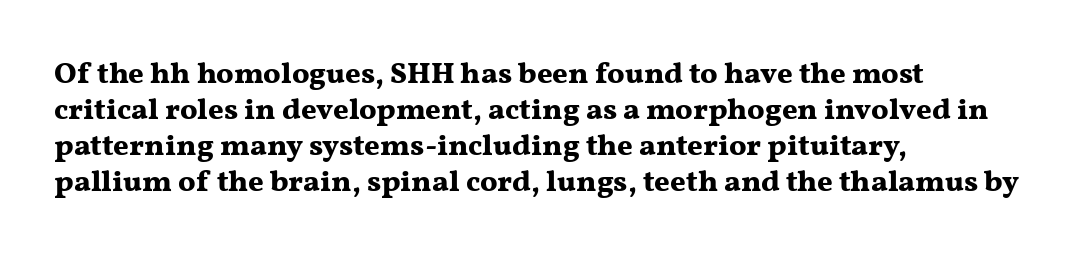
Q: Is the text bold? A: Yes.
Q: Is the text italic (slanted)? A: No, it is upright.
Q: Is the typeface a serif or a sans-serif typeface? A: Serif.
Q: Is the text underlined? A: No.
Q: How is the paragraph aligned? A: Left-aligned.
Q: Is the spacing between letters normal or unusually wide? A: Normal.
Q: Width (condensed, normal, or wide)? A: Wide.
Q: Stroke contrast? A: Medium.
Q: x-height? A: Medium.
Q: Monospaced? A: No.
